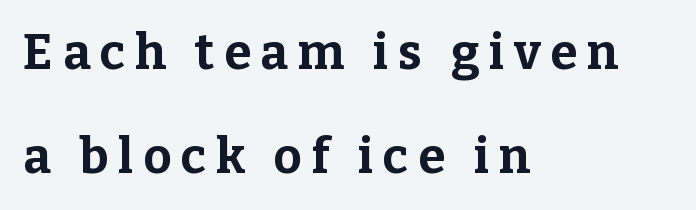
Q: Is the text bold? A: Yes.
Q: Is the text italic (slanted)? A: No, it is upright.
Q: Is the typeface a serif or a sans-serif typeface? A: Serif.
Q: Is the text underlined? A: No.
Q: How is the paragraph aligned? A: Left-aligned.
Q: Is the spacing between letters normal or unusually wide? A: Unusually wide.
Q: Is the spacing between lines tight, normal or loose? A: Loose.
Q: Width (condensed, normal, or wide)? A: Normal.
Q: Stroke contrast? A: Low.
Q: x-height? A: Medium.
Q: Monospaced? A: No.
